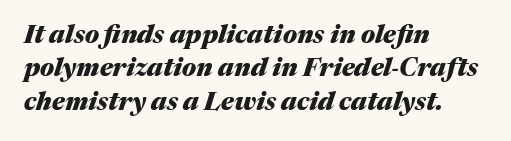
Q: Is the text bold? A: Yes.
Q: Is the text italic (slanted)? A: Yes, it leans right by about 17 degrees.
Q: Is the text underlined? A: No.
Q: How is the paragraph aligned? A: Left-aligned.
Q: Is the spacing between letters normal or unusually wide? A: Normal.
Q: Is the spacing between lines tight, normal or loose? A: Normal.
